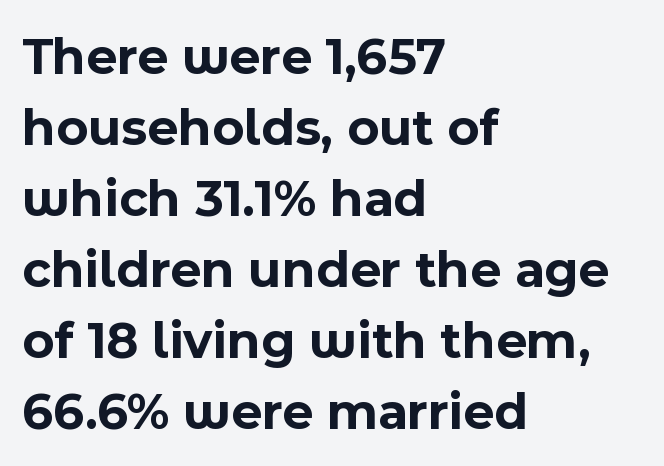
Students, note that the glyphs here touch the page at normal intervals. The rendering uses a bold face; every stroke is thick and dark. You could not count columns in this text — the font is proportionally spaced. Vertical spacing — default. Quick note: not italic, upright. Descenders are the only things crossing below the line.
